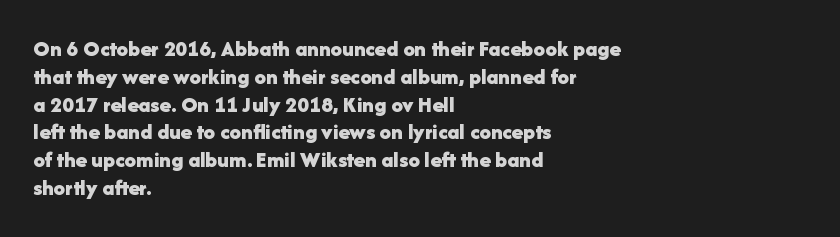
The image shows 23 px bold type, upright; set left-aligned, line spacing 1.21x, normal letter spacing, not underlined.
